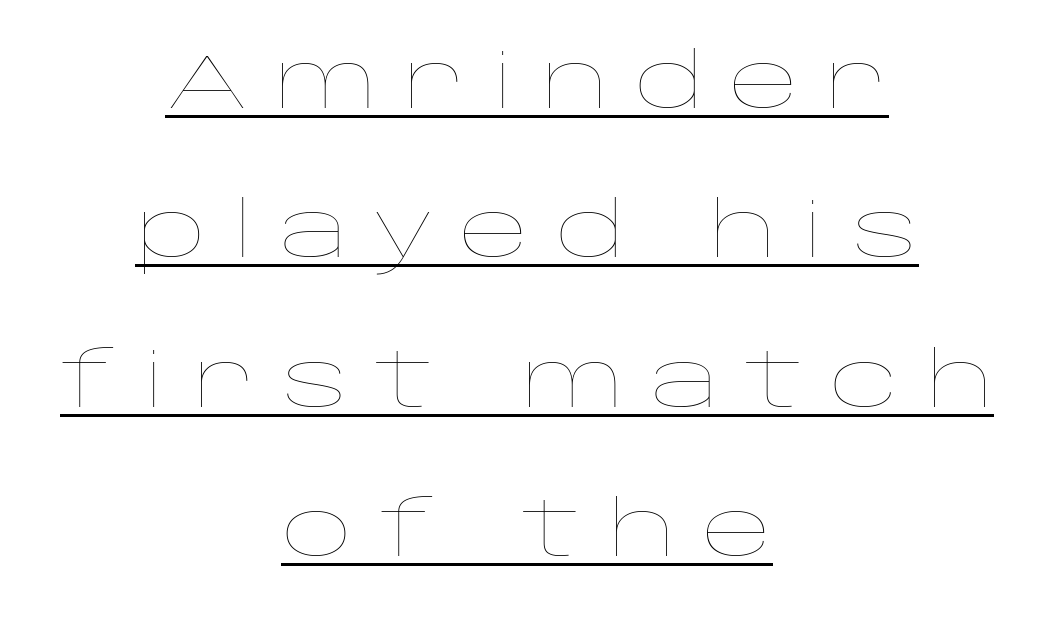
The image shows 77 px thin, wide type, upright; set centered, loose line spacing (1.94x), unusually wide letter spacing (+0.34 em), underlined; low stroke contrast and a large x-height.
